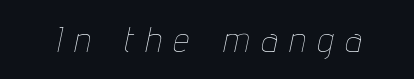
{"italic": "yes", "lean": "right", "slant_degrees": 12, "bold": "no", "weight": "thin", "width": "condensed", "stroke_contrast": "low", "x_height": "medium", "monospaced": "no", "underline": "no", "letter_spacing": "wide", "letter_spacing_em": 0.36, "glyph_px": 35}
